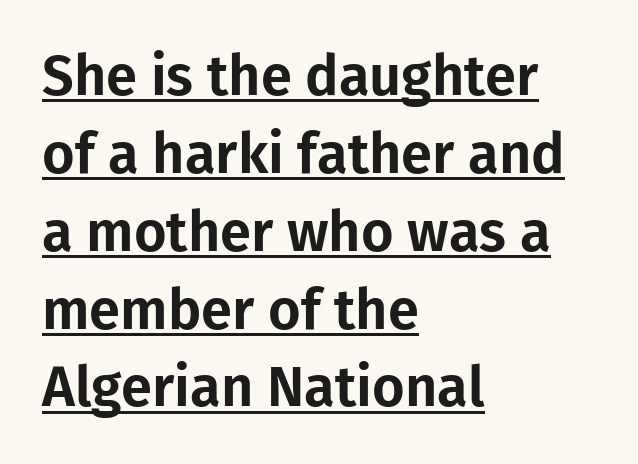
Q: Is the text italic (slanted)? A: No, it is upright.
Q: Is the typeface a serif or a sans-serif typeface? A: Sans-serif.
Q: Is the text underlined? A: Yes.
Q: How is the paragraph aligned? A: Left-aligned.
Q: Is the spacing between letters normal or unusually wide? A: Normal.
Q: Is the spacing between lines tight, normal or loose? A: Normal.
Q: Width (condensed, normal, or wide)? A: Normal.
Q: Stroke contrast? A: Low.
Q: x-height? A: Medium.
Q: Monospaced? A: No.
